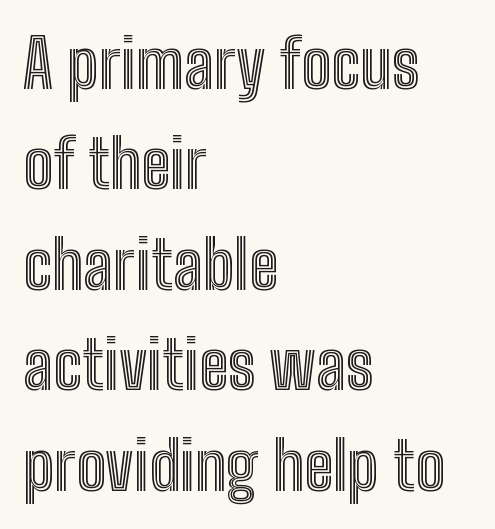
Q: Is the text italic (slanted)? A: No, it is upright.
Q: Is the text underlined? A: No.
Q: How is the paragraph aligned? A: Left-aligned.
Q: Is the spacing between letters normal or unusually wide? A: Normal.
Q: Is the spacing between lines tight, normal or loose? A: Normal.
Q: Width (condensed, normal, or wide)? A: Condensed.
Q: x-height? A: Medium.
Q: Monospaced? A: No.
